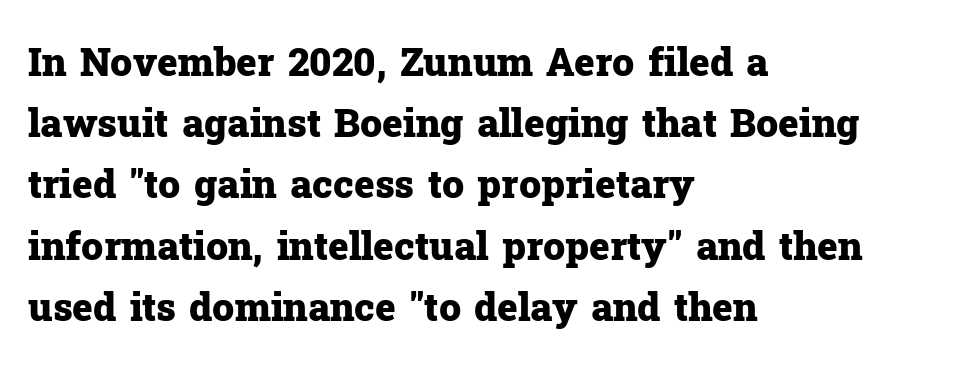
Q: Is the text bold? A: Yes.
Q: Is the text italic (slanted)? A: No, it is upright.
Q: Is the typeface a serif or a sans-serif typeface? A: Serif.
Q: Is the text underlined? A: No.
Q: How is the paragraph aligned? A: Left-aligned.
Q: Is the spacing between letters normal or unusually wide? A: Normal.
Q: Is the spacing between lines tight, normal or loose? A: Normal.
Q: Width (condensed, normal, or wide)? A: Normal.
Q: Stroke contrast? A: Low.
Q: x-height? A: Medium.
Q: Monospaced? A: No.
